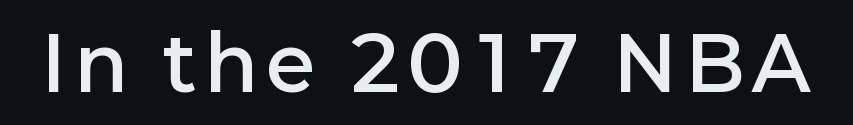
{"serif": "no", "italic": "no", "bold": "semi", "weight": "semibold", "width": "normal", "stroke_contrast": "low", "x_height": "medium", "monospaced": "no", "underline": "no", "glyph_px": 75}
